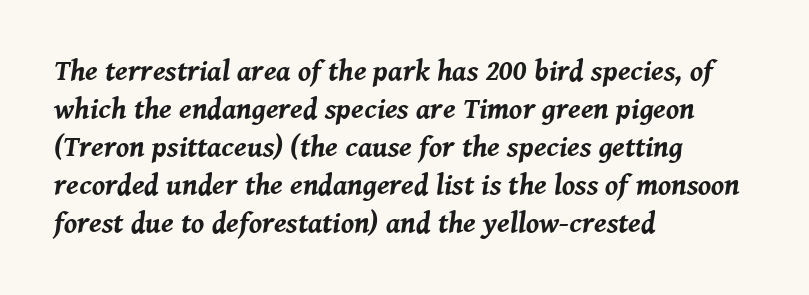
The image shows 29 px bold type, italic (leaning right); set left-aligned, normal line spacing (1.31x), normal letter spacing, not underlined; medium stroke contrast and a medium x-height.
